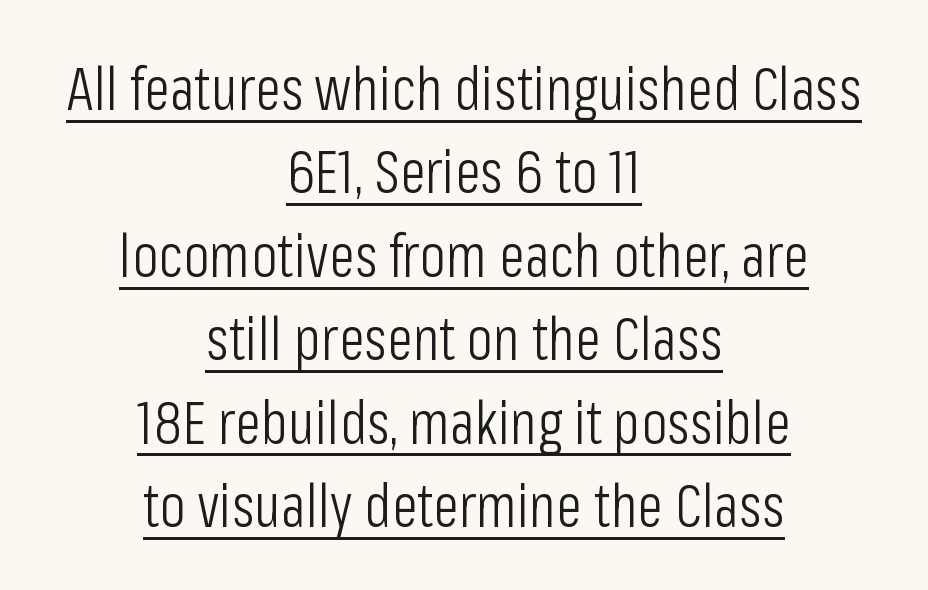
Q: Is the text bold? A: No.
Q: Is the text italic (slanted)? A: No, it is upright.
Q: Is the typeface a serif or a sans-serif typeface? A: Sans-serif.
Q: Is the text underlined? A: Yes.
Q: How is the paragraph aligned? A: Centered.
Q: Is the spacing between letters normal or unusually wide? A: Normal.
Q: Is the spacing between lines tight, normal or loose? A: Normal.
Q: Width (condensed, normal, or wide)? A: Condensed.
Q: Stroke contrast? A: Low.
Q: x-height? A: Medium.
Q: Monospaced? A: No.
